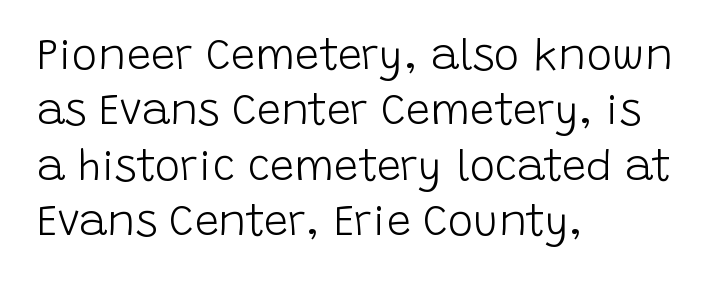
Q: Is the text bold? A: No.
Q: Is the text italic (slanted)? A: No, it is upright.
Q: Is the typeface a serif or a sans-serif typeface? A: Sans-serif.
Q: Is the text underlined? A: No.
Q: How is the paragraph aligned? A: Left-aligned.
Q: Is the spacing between letters normal or unusually wide? A: Normal.
Q: Is the spacing between lines tight, normal or loose? A: Normal.
Q: Width (condensed, normal, or wide)? A: Normal.
Q: Stroke contrast? A: Low.
Q: x-height? A: Large.
Q: Monospaced? A: No.
